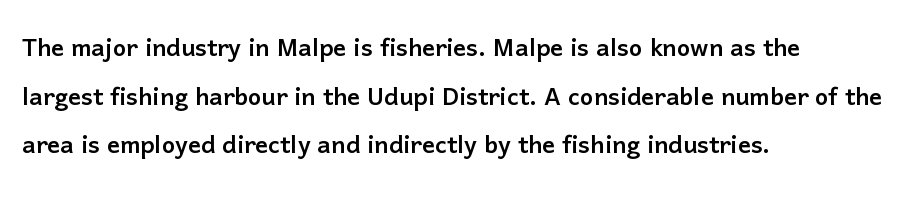
{"serif": "no", "italic": "no", "width": "normal", "stroke_contrast": "low", "x_height": "medium", "monospaced": "no", "underline": "no", "align": "left", "line_spacing": "normal", "line_spacing_ratio": 1.52, "letter_spacing": "normal", "letter_spacing_em": 0.0, "glyph_px": 32}
